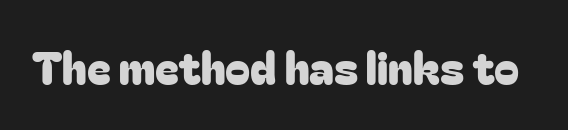
Q: Is the text italic (slanted)? A: No, it is upright.
Q: Is the typeface a serif or a sans-serif typeface? A: Sans-serif.
Q: Is the text underlined? A: No.
Q: Is the spacing between letters normal or unusually wide? A: Normal.
Q: Width (condensed, normal, or wide)? A: Normal.
Q: Stroke contrast? A: Low.
Q: x-height? A: Medium.
Q: Monospaced? A: No.
